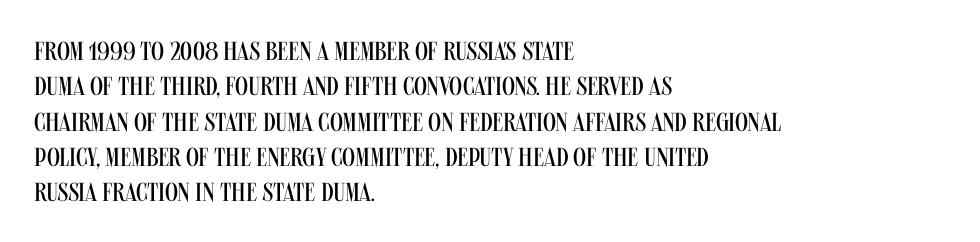
{"italic": "no", "bold": "no", "underline": "no", "align": "left", "line_spacing": "normal", "line_spacing_ratio": 1.36, "letter_spacing": "normal", "letter_spacing_em": 0.0, "glyph_px": 26}
